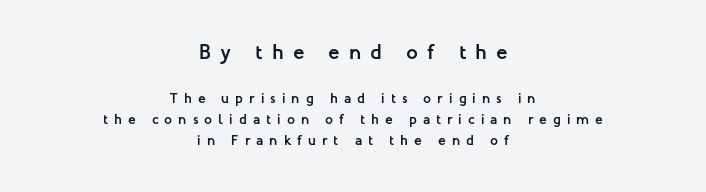
The image shows 21 px bold type, upright; set centered, normal line spacing (1.51x), unusually wide letter spacing (+0.43 em), not underlined; the first (top) block is 1.5x larger.
